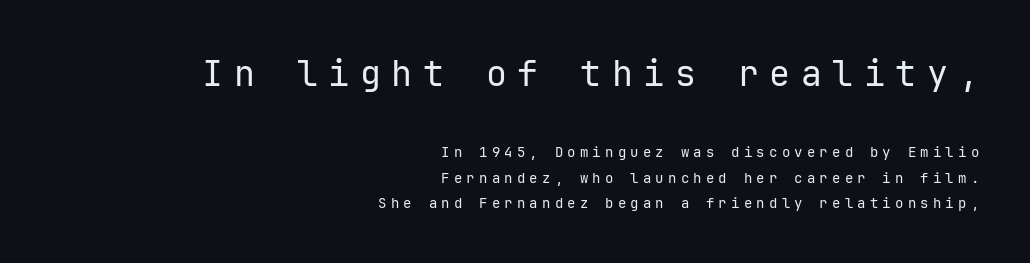
Q: Is the text bold? A: No.
Q: Is the text italic (slanted)? A: No, it is upright.
Q: Is the typeface a serif or a sans-serif typeface? A: Sans-serif.
Q: Is the text underlined? A: No.
Q: How is the paragraph aligned? A: Right-aligned.
Q: Is the spacing between letters normal or unusually wide? A: Unusually wide.
Q: Which block of text is set in a larger size, the first (top) or the second (bottom)? A: The first (top) one.
Q: Width (condensed, normal, or wide)? A: Normal.
Q: Stroke contrast? A: Low.
Q: x-height? A: Medium.
Q: Monospaced? A: Yes.
